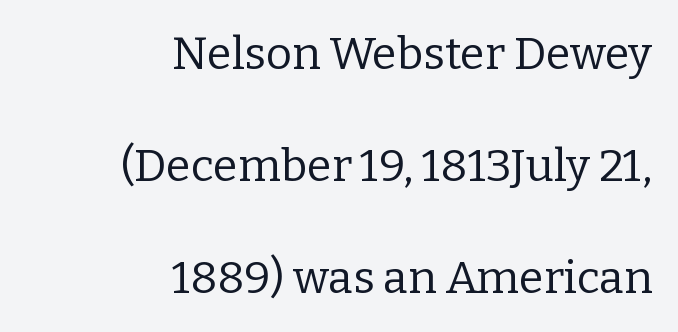
Q: Is the text bold? A: No.
Q: Is the text italic (slanted)? A: No, it is upright.
Q: Is the typeface a serif or a sans-serif typeface? A: Serif.
Q: Is the text underlined? A: No.
Q: How is the paragraph aligned? A: Right-aligned.
Q: Is the spacing between letters normal or unusually wide? A: Normal.
Q: Is the spacing between lines tight, normal or loose? A: Loose.
Q: Width (condensed, normal, or wide)? A: Normal.
Q: Stroke contrast? A: Low.
Q: x-height? A: Medium.
Q: Monospaced? A: No.
